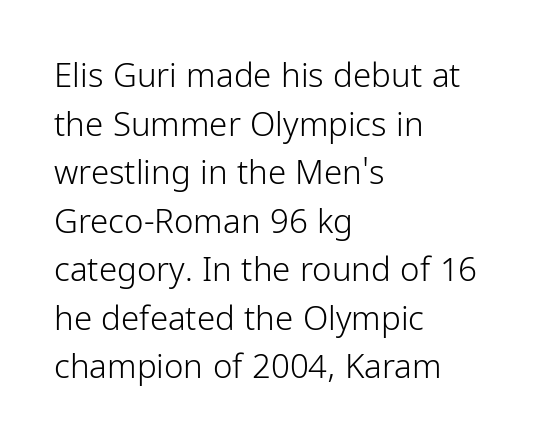
The image shows 33 px light, condensed sans-serif type, upright; set left-aligned, normal line spacing (1.47x), normal letter spacing, not underlined; low stroke contrast and a medium x-height.
